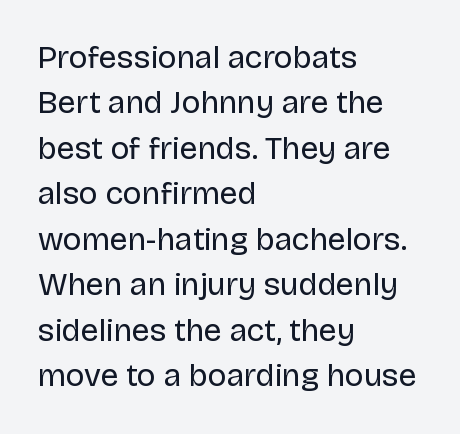
Posture: straight, roman, zero tilt. Normally led — the rows are evenly, conventionally spaced. The face looks like a standard text weight, possibly lighter. The rendering anchors every line to the left-hand side. Words appear dense and cohesive because spacing is normal. Proportional: the letters do not fall into vertical columns.
